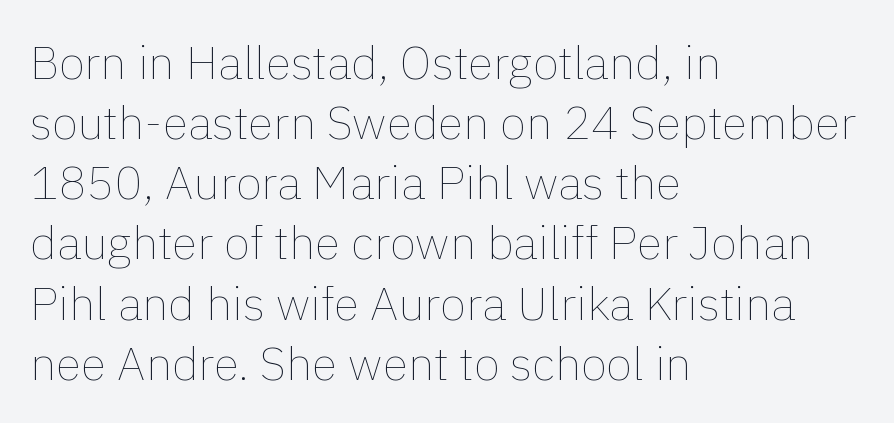
Do the letters lean? They stand straight. This rendering leaves character spacing at its baseline value. The typesetting does not lean heavy: it is not bold. The lines are quadded left. The passage shown is typed in a proportional face where columns would drift.
